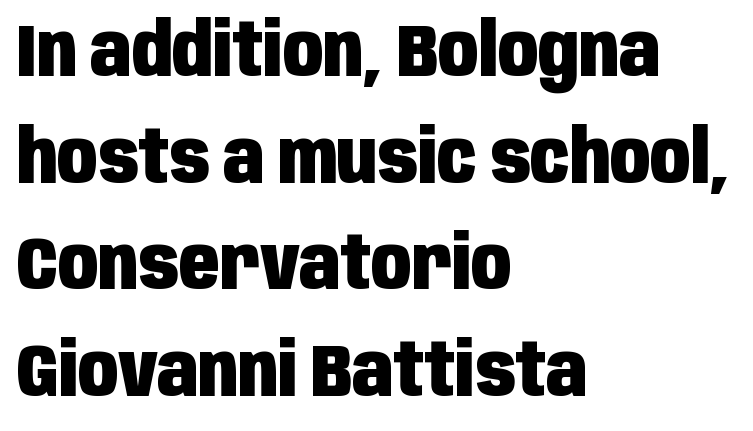
Vertical strokes here are truly vertical. Notice how the passage keeps a crisp vertical edge on the left only. Regular leading. Standard letterfit; no display-style spreading of the glyphs. I'd call this a sans setting — the letters go barefoot.
